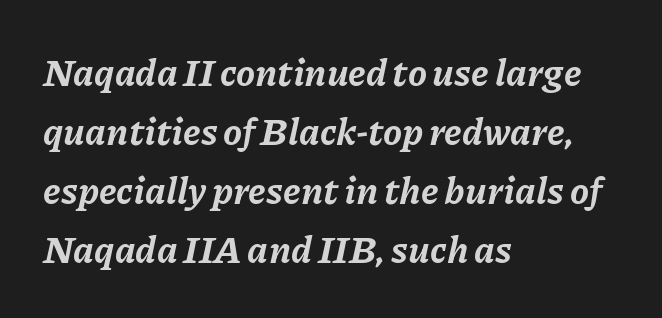
Type without underlining. The face used here is proportionally spaced, like ordinary book or web type. Does the copy run flush right? No — it runs flush left. The rendering keeps characters at their native spacing. Is the type bold? Yes — the strokes are clearly thick and heavy.
